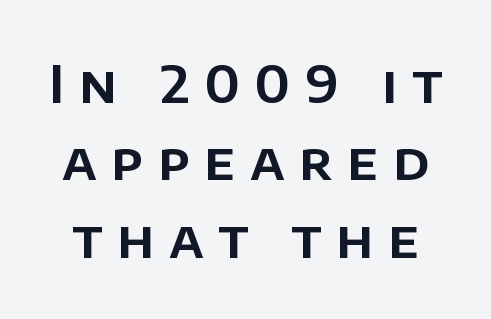
The image shows 52 px sans-serif type, upright; set normal line spacing (1.49x), unusually wide letter spacing (+0.28 em), not underlined; low stroke contrast and a large x-height.
